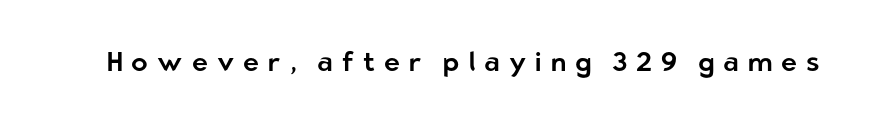
Lines of text with bare space underneath. Honestly, the letter spacing is so wide it's the main thing you notice. The letters stand upright; this is a roman face.
